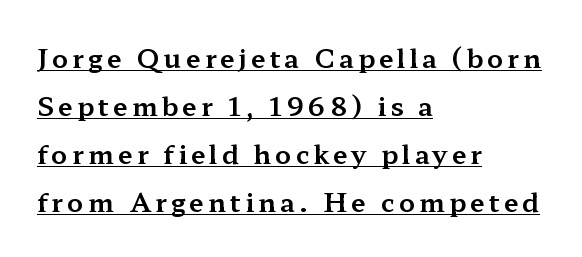
The image shows 26 px text type, upright; set left-aligned, line spacing 1.84x, underlined.
